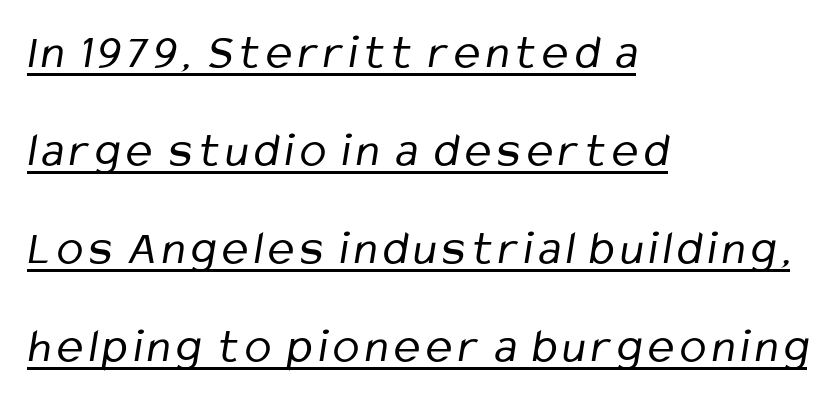
Q: Is the text bold? A: No.
Q: Is the typeface a serif or a sans-serif typeface? A: Sans-serif.
Q: Is the text underlined? A: Yes.
Q: How is the paragraph aligned? A: Left-aligned.
Q: Is the spacing between lines tight, normal or loose? A: Loose.
Q: Width (condensed, normal, or wide)? A: Condensed.
Q: Stroke contrast? A: Low.
Q: x-height? A: Medium.
Q: Monospaced? A: No.
